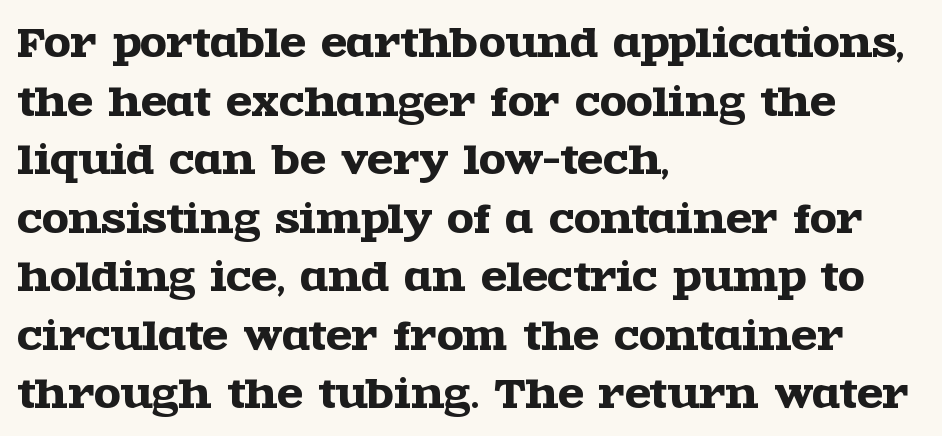
The image shows 38 px wide serif type, upright; set left-aligned, normal line spacing (1.54x), normal letter spacing, not underlined; a large x-height.
